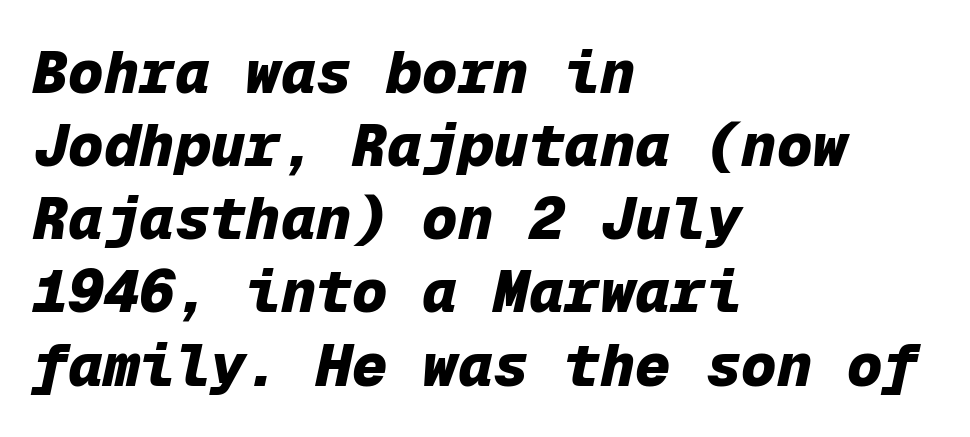
The image shows 59 px heavy type, italic (leaning right), monospaced; set left-aligned, line spacing 1.24x, normal letter spacing, not underlined; low stroke contrast and a medium x-height.
